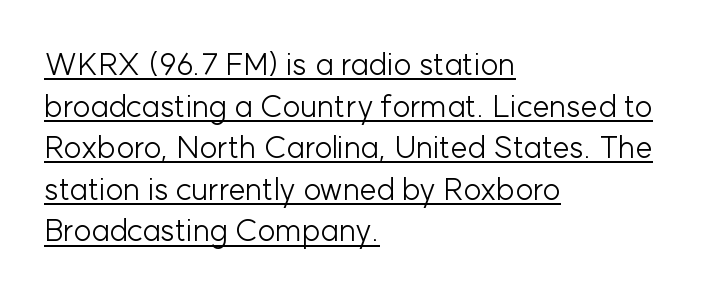
{"serif": "no", "italic": "no", "bold": "no", "weight": "light", "width": "normal", "stroke_contrast": "low", "x_height": "medium", "monospaced": "no", "underline": "yes", "align": "left", "line_spacing": "normal", "line_spacing_ratio": 1.34, "letter_spacing": "normal", "letter_spacing_em": 0.0, "glyph_px": 31}
